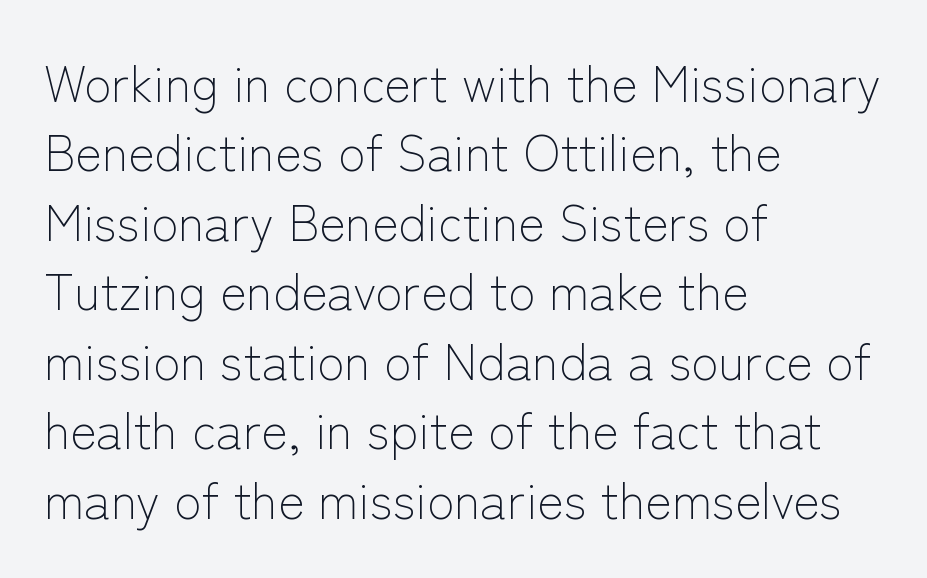
{"serif": "no", "italic": "no", "bold": "no", "weight": "light", "width": "normal", "stroke_contrast": "low", "x_height": "medium", "monospaced": "no", "underline": "no", "align": "left", "line_spacing": "normal", "line_spacing_ratio": 1.39, "letter_spacing": "normal", "letter_spacing_em": 0.0, "glyph_px": 50}
